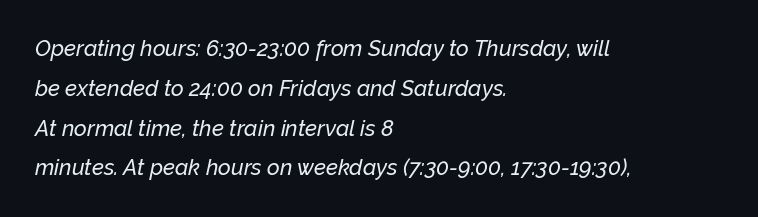
{"italic": "yes", "lean": "right", "slant_degrees": 12, "underline": "no", "align": "left", "line_spacing_ratio": 1.81, "letter_spacing": "normal", "letter_spacing_em": 0.0, "glyph_px": 22}
